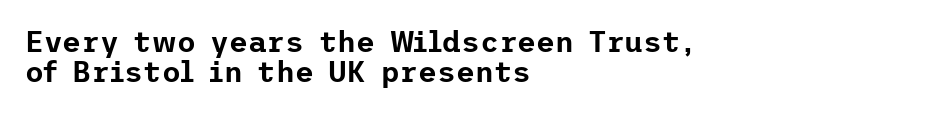
The line-height multiplier appears low, near solid setting. Font category for this specimen: sans-serif. Every stem runs plumb, perpendicular to the baseline. A classic flush-left, rag-right setting is used for this passage. Nobody drew a line under any word here.
